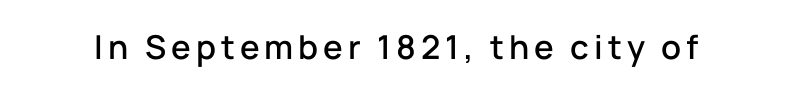
Here the designer chose a conventional face with non-uniform glyph widths. Vertical strokes here are truly vertical. A clean baseline with only descenders dipping below it. Unlike a traditional serif, this face leaves its strokes unadorned.
